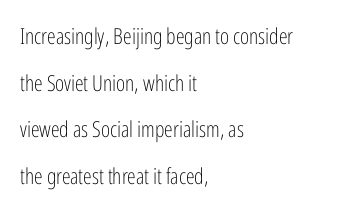
{"italic": "no", "bold": "no", "underline": "no", "align": "left", "line_spacing": "loose", "line_spacing_ratio": 2.12, "letter_spacing": "normal", "letter_spacing_em": 0.0, "glyph_px": 22}
